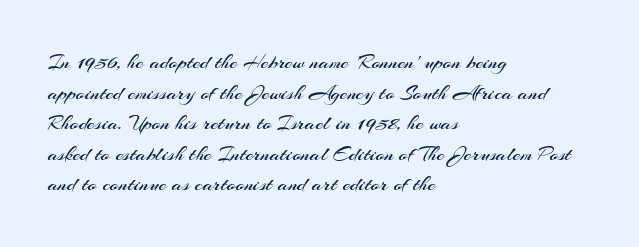
Here the glyphs are tracked normally, forming tight word shapes. This sample keeps an unexceptional amount of space between lines. Each stroke keeps to a modest, everyday thickness or less. This rendering uses left alignment, leaving the right contour irregular. Descenders are the only things crossing below the line.
